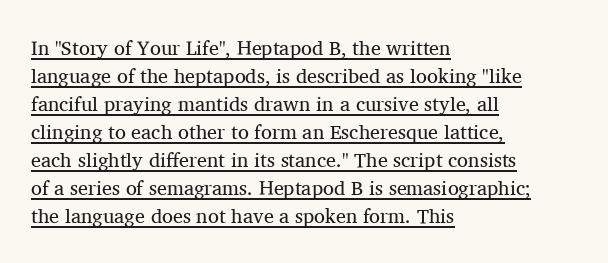
The image shows 20 px text type, upright; set left-aligned, normal line spacing (1.4x), normal letter spacing, underlined.
